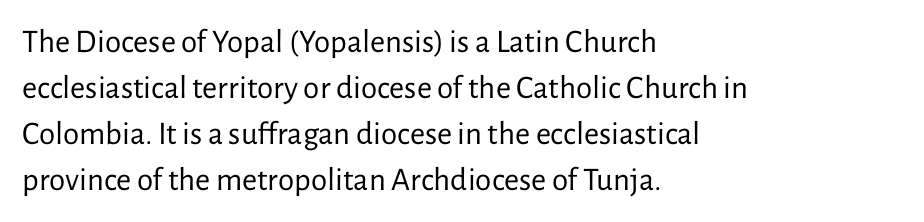
Q: Is the text bold? A: No.
Q: Is the text italic (slanted)? A: No, it is upright.
Q: Is the typeface a serif or a sans-serif typeface? A: Sans-serif.
Q: Is the text underlined? A: No.
Q: How is the paragraph aligned? A: Left-aligned.
Q: Is the spacing between letters normal or unusually wide? A: Normal.
Q: Is the spacing between lines tight, normal or loose? A: Normal.
Q: Width (condensed, normal, or wide)? A: Normal.
Q: Stroke contrast? A: Low.
Q: x-height? A: Medium.
Q: Monospaced? A: No.
